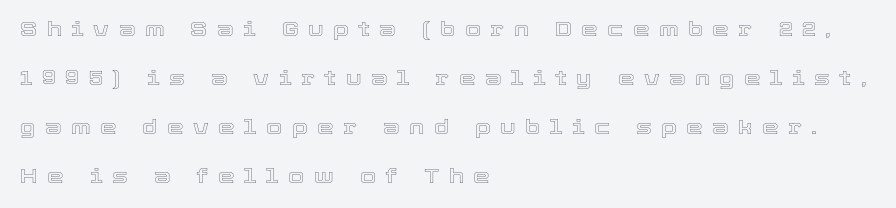
The image shows 21 px text type, upright; set left-aligned, loose line spacing (2.33x), unusually wide letter spacing (+0.45 em), not underlined.
